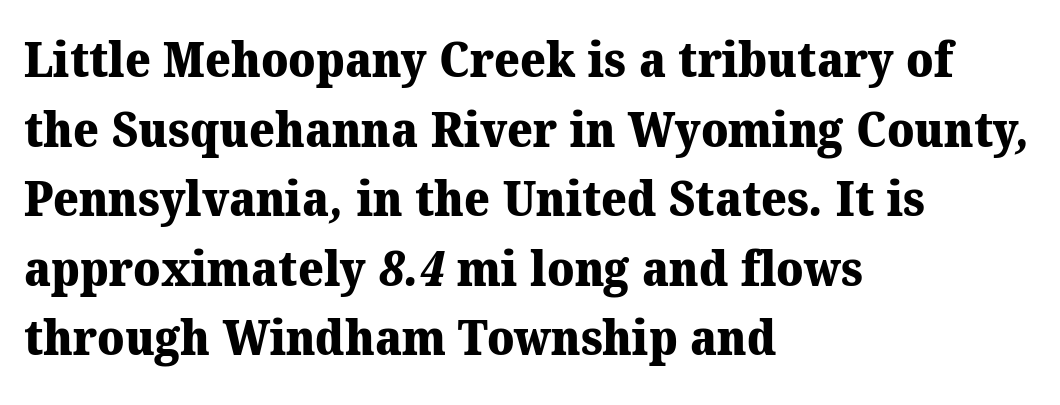
{"serif": "yes", "bold": "yes", "weight": "heavy", "width": "normal", "stroke_contrast": "medium", "x_height": "medium", "monospaced": "no", "underline": "no", "align": "left", "line_spacing": "normal", "line_spacing_ratio": 1.42, "letter_spacing": "normal", "letter_spacing_em": 0.0, "glyph_px": 49}
